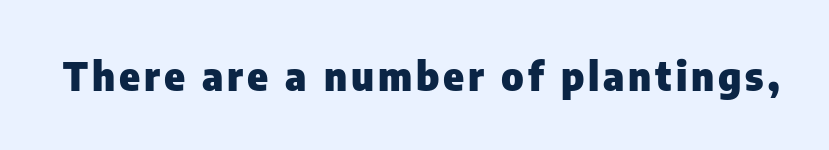
Underline: absent. Serifs: no, the terminals of the letterforms are clean. Spacing verdict: proportional, widths tailored to each character. In terms of weight, the rendering is a true, heavy bold.
